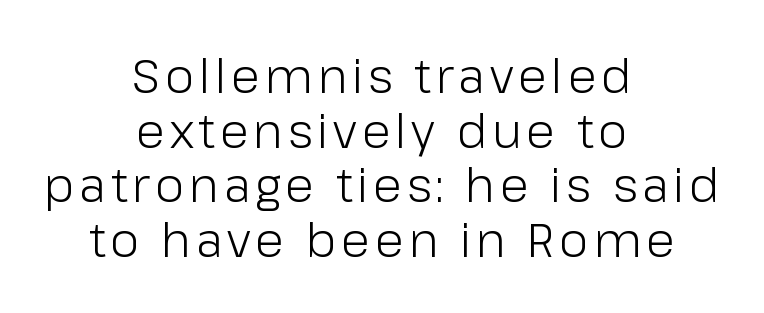
{"serif": "no", "italic": "no", "bold": "no", "weight": "light", "width": "normal", "stroke_contrast": "low", "x_height": "medium", "monospaced": "no", "underline": "no", "align": "center", "line_spacing_ratio": 1.16, "glyph_px": 47}
